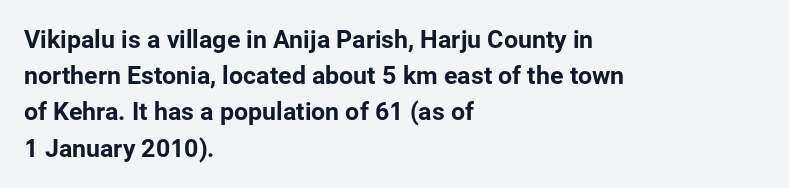
{"italic": "no", "underline": "no", "align": "left", "line_spacing": "normal", "line_spacing_ratio": 1.45, "letter_spacing": "normal", "letter_spacing_em": 0.0, "glyph_px": 25}
